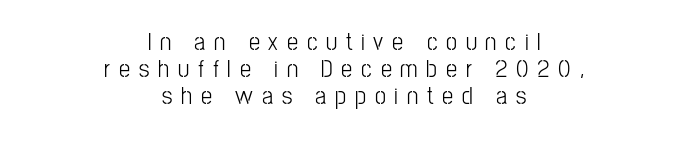
Q: Is the text italic (slanted)? A: No, it is upright.
Q: Is the text underlined? A: No.
Q: How is the paragraph aligned? A: Centered.
Q: Is the spacing between letters normal or unusually wide? A: Unusually wide.
Q: Is the spacing between lines tight, normal or loose? A: Tight.
